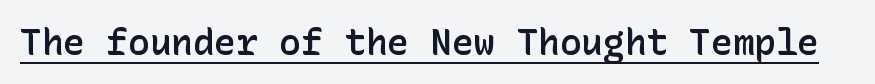
Q: Is the text bold? A: Semi-bold.
Q: Is the text italic (slanted)? A: No, it is upright.
Q: Is the typeface a serif or a sans-serif typeface? A: Sans-serif.
Q: Is the text underlined? A: Yes.
Q: Is the spacing between letters normal or unusually wide? A: Normal.
Q: Width (condensed, normal, or wide)? A: Normal.
Q: Stroke contrast? A: Low.
Q: x-height? A: Medium.
